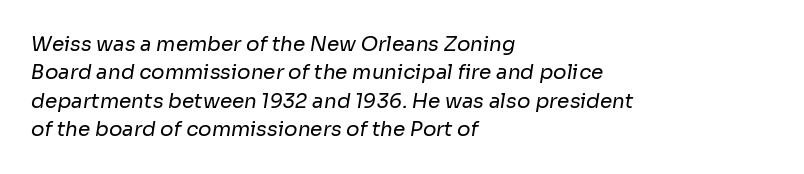
Q: Is the text bold? A: No.
Q: Is the text underlined? A: No.
Q: How is the paragraph aligned? A: Left-aligned.
Q: Is the spacing between letters normal or unusually wide? A: Normal.
Q: Is the spacing between lines tight, normal or loose? A: Normal.
